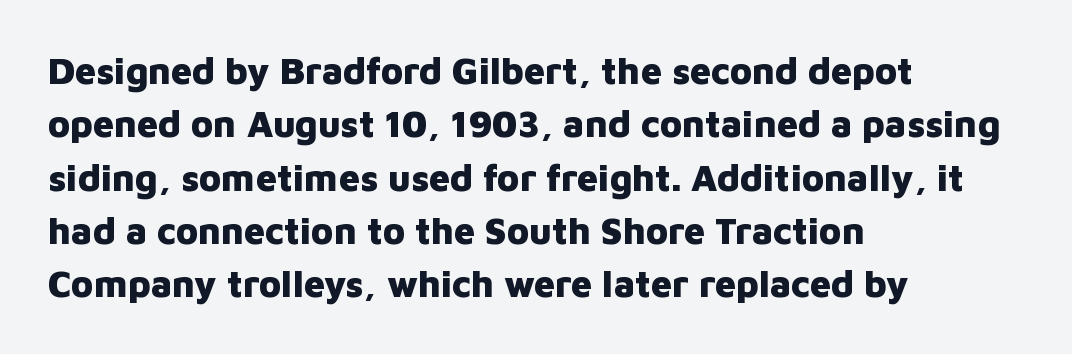
The image shows 37 px heavy sans-serif type, upright; set left-aligned, normal line spacing (1.44x), normal letter spacing, not underlined; low stroke contrast and a medium x-height.
